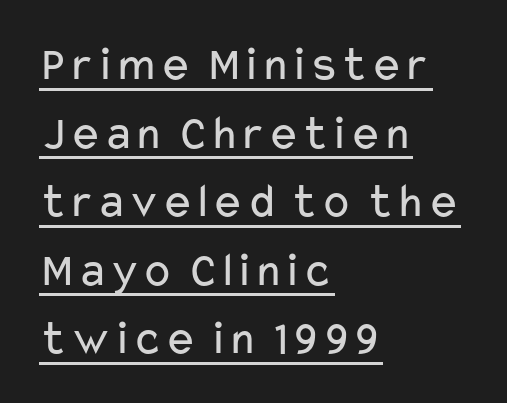
{"serif": "no", "italic": "no", "bold": "no", "weight": "regular", "width": "wide", "stroke_contrast": "low", "x_height": "medium", "monospaced": "no", "underline": "yes", "align": "left", "line_spacing": "normal", "line_spacing_ratio": 1.4, "letter_spacing": "normal", "letter_spacing_em": 0.0, "glyph_px": 49}
